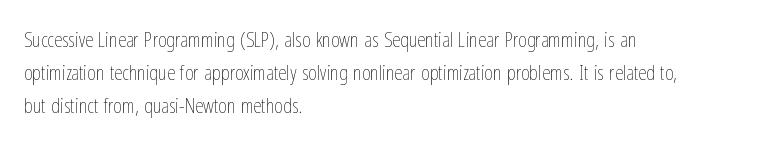
{"italic": "no", "bold": "no", "underline": "no", "align": "left", "line_spacing": "normal", "line_spacing_ratio": 1.57, "letter_spacing": "normal", "letter_spacing_em": 0.0, "glyph_px": 21}
